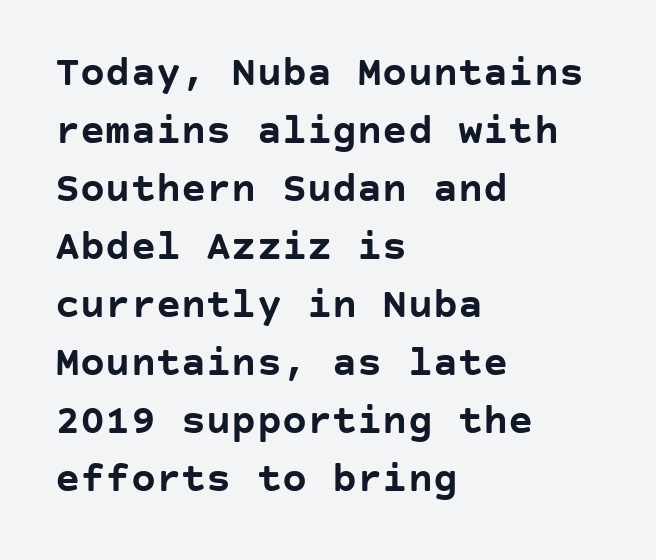
Q: Is the text bold? A: Yes.
Q: Is the text italic (slanted)? A: No, it is upright.
Q: Is the typeface a serif or a sans-serif typeface? A: Sans-serif.
Q: Is the text underlined? A: No.
Q: How is the paragraph aligned? A: Left-aligned.
Q: Is the spacing between letters normal or unusually wide? A: Normal.
Q: Is the spacing between lines tight, normal or loose? A: Normal.
Q: Width (condensed, normal, or wide)? A: Normal.
Q: Stroke contrast? A: Low.
Q: x-height? A: Large.
